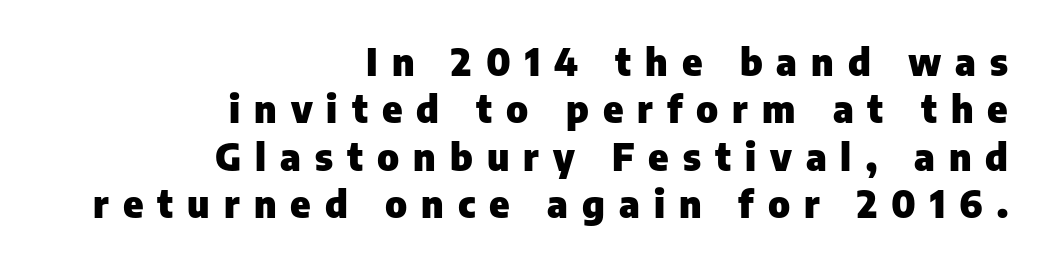
Q: Is the text bold? A: Yes.
Q: Is the text italic (slanted)? A: No, it is upright.
Q: Is the typeface a serif or a sans-serif typeface? A: Sans-serif.
Q: Is the text underlined? A: No.
Q: How is the paragraph aligned? A: Right-aligned.
Q: Is the spacing between letters normal or unusually wide? A: Unusually wide.
Q: Is the spacing between lines tight, normal or loose? A: Normal.
Q: Width (condensed, normal, or wide)? A: Normal.
Q: Stroke contrast? A: Low.
Q: x-height? A: Medium.
Q: Monospaced? A: No.
